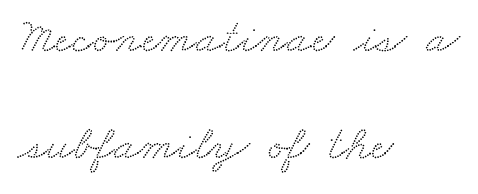
Q: Is the typeface a serif or a sans-serif typeface? A: Serif.
Q: Is the text underlined? A: No.
Q: How is the paragraph aligned? A: Left-aligned.
Q: Is the spacing between letters normal or unusually wide? A: Normal.
Q: Is the spacing between lines tight, normal or loose? A: Loose.
Q: Width (condensed, normal, or wide)? A: Wide.
Q: Stroke contrast? A: Medium.
Q: x-height? A: Small.
Q: Monospaced? A: No.
